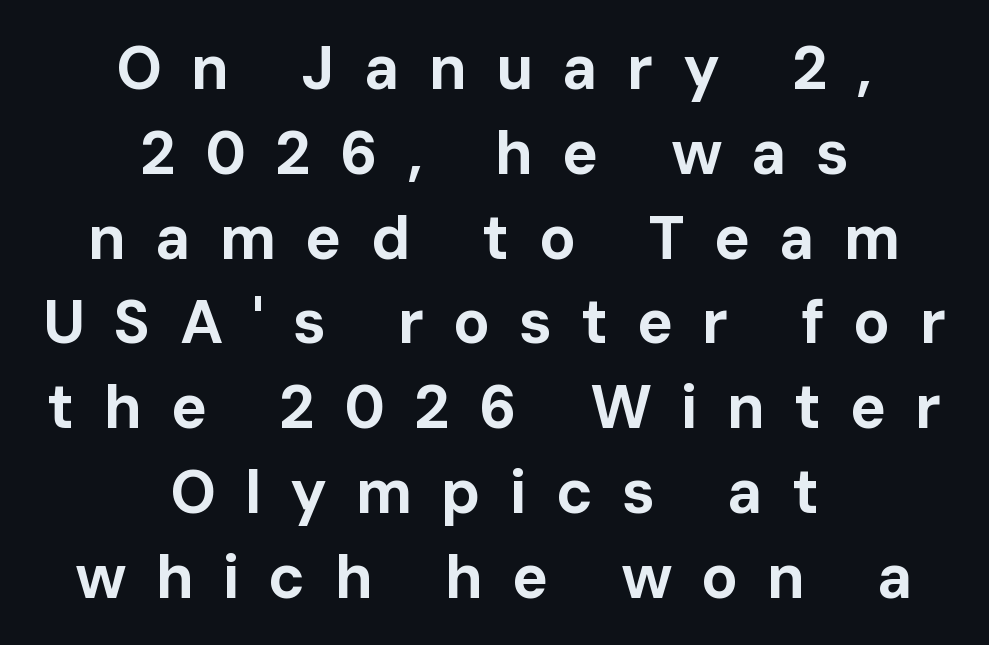
{"serif": "no", "italic": "no", "bold": "yes", "weight": "bold", "width": "normal", "stroke_contrast": "low", "x_height": "medium", "monospaced": "no", "underline": "no", "align": "center", "line_spacing": "normal", "line_spacing_ratio": 1.39, "letter_spacing": "wide", "letter_spacing_em": 0.47, "glyph_px": 61}
